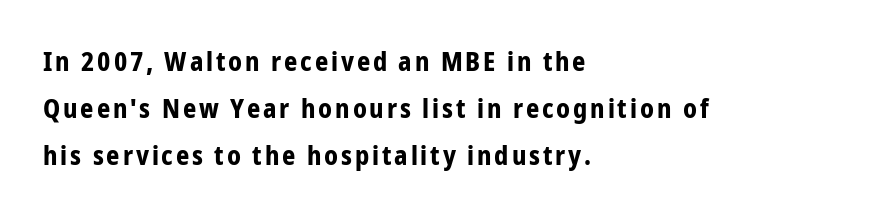
Q: Is the text bold? A: Yes.
Q: Is the text italic (slanted)? A: No, it is upright.
Q: Is the text underlined? A: No.
Q: How is the paragraph aligned? A: Left-aligned.
